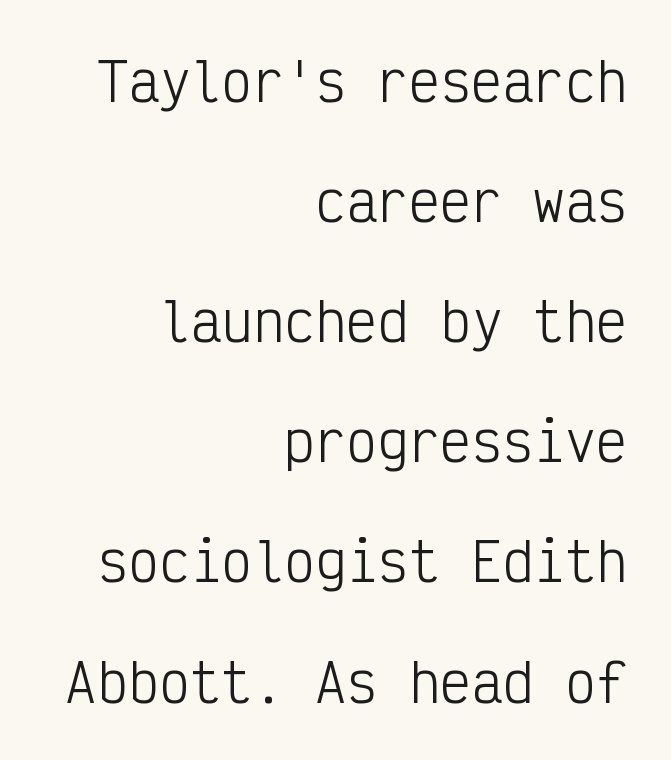
Q: Is the text bold? A: No.
Q: Is the text italic (slanted)? A: No, it is upright.
Q: Is the typeface a serif or a sans-serif typeface? A: Sans-serif.
Q: Is the text underlined? A: No.
Q: How is the paragraph aligned? A: Right-aligned.
Q: Is the spacing between letters normal or unusually wide? A: Normal.
Q: Is the spacing between lines tight, normal or loose? A: Loose.
Q: Width (condensed, normal, or wide)? A: Condensed.
Q: Stroke contrast? A: Low.
Q: x-height? A: Medium.
Q: Monospaced? A: Yes.
